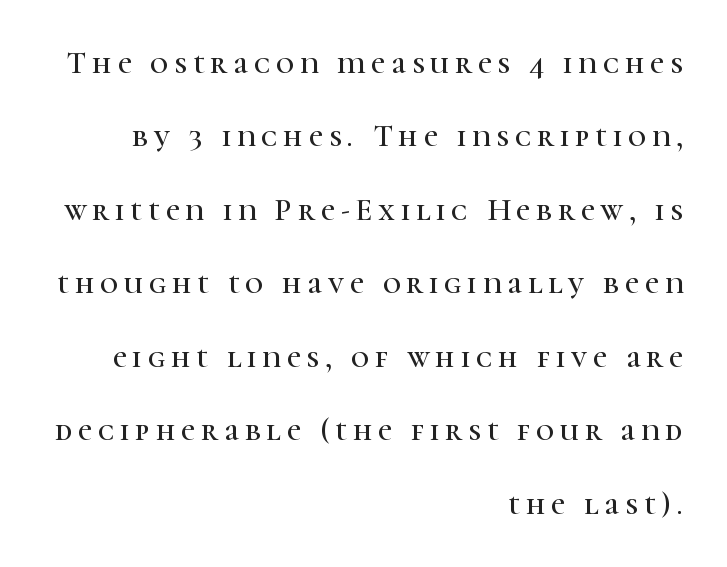
The passage shown is not underscored anywhere. These lines are composed in type with serifs. A typesetter would mark this as roman, not italic. Horizontal bands of white between lines are thick stripes. The rendering uses natural spacing where letterforms have individual widths. Visually the block forms a straight wall on the right and a jagged coastline on the left.
